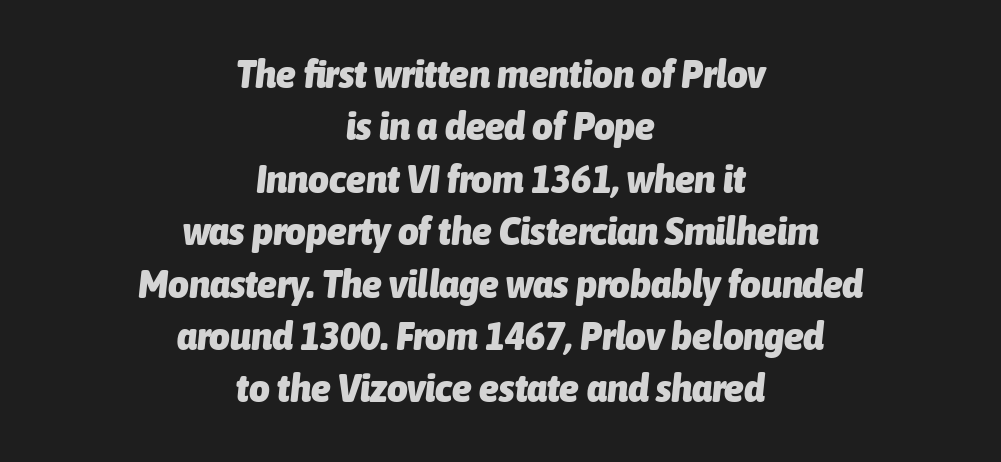
The image shows 40 px heavy, condensed type, italic (leaning right); set centered, normal line spacing (1.31x), normal letter spacing, not underlined; low stroke contrast and a medium x-height.
